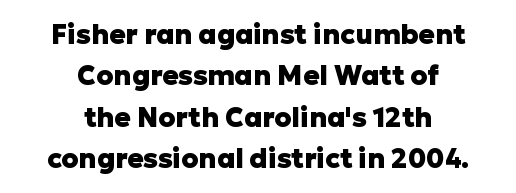
The lettering stays uniformly vertical, giving the passage a roman look. Rows of type keep a routine distance in the vertical direction. Glyph-to-glyph distance matches everyday printed text. How heavy is the stroke? Heavy — this is a bold.
